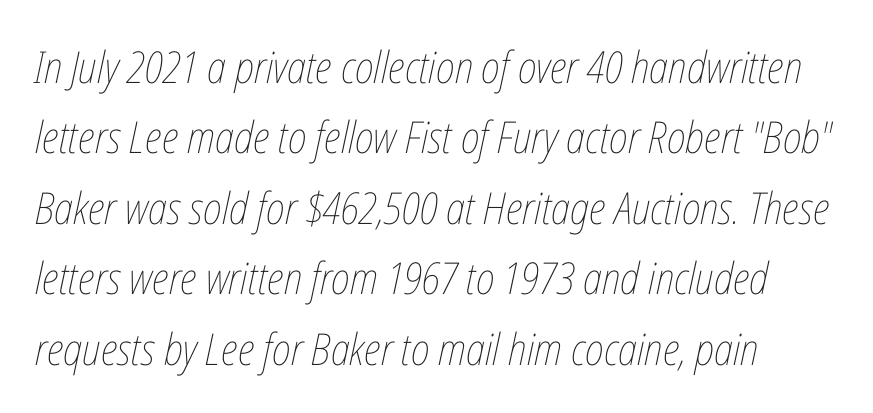
{"italic": "yes", "lean": "right", "slant_degrees": 12, "bold": "no", "weight": "thin", "width": "condensed", "stroke_contrast": "low", "x_height": "medium", "monospaced": "no", "underline": "no", "line_spacing": "normal", "line_spacing_ratio": 1.6, "letter_spacing": "normal", "letter_spacing_em": 0.0, "glyph_px": 44}
